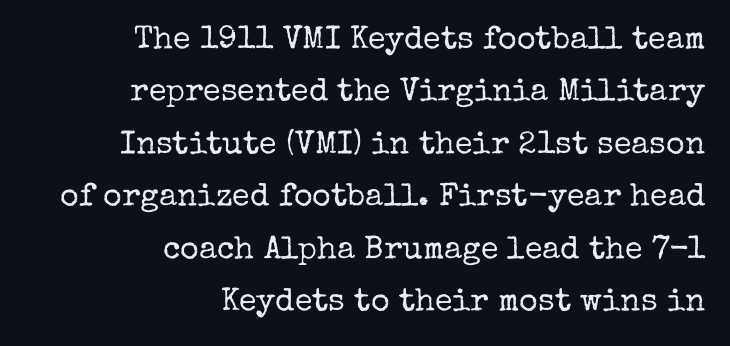
The face used here is proportionally spaced, like ordinary book or web type. The designer went with a serif here, giving each stem small feet. The block of text has a typical density, with ordinary space between rows. Line ends are locked; line starts wander.
